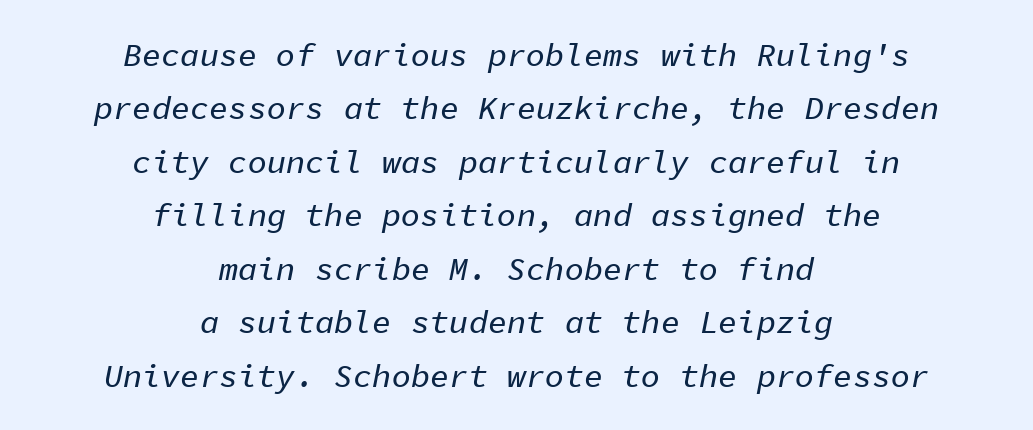
Q: Is the text italic (slanted)? A: Yes, it leans right by about 11 degrees.
Q: Is the text underlined? A: No.
Q: How is the paragraph aligned? A: Centered.
Q: Is the spacing between letters normal or unusually wide? A: Normal.
Q: Is the spacing between lines tight, normal or loose? A: Normal.
Q: Width (condensed, normal, or wide)? A: Normal.
Q: Stroke contrast? A: Low.
Q: x-height? A: Medium.
Q: Monospaced? A: Yes.
